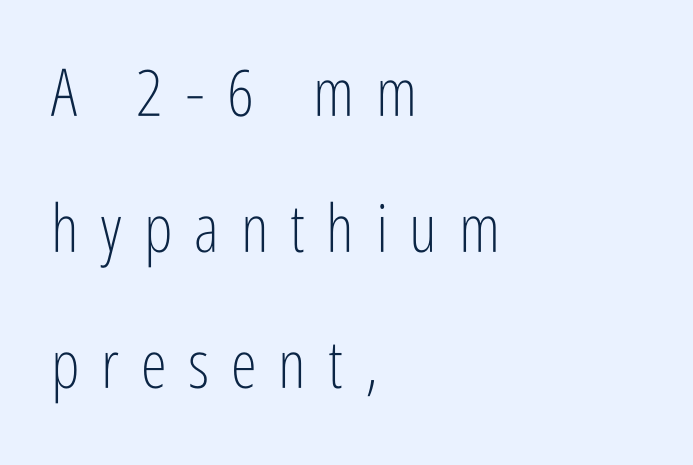
Loosely led — the rows are spread out. Italic: no, the glyphs are upright roman. Every row of glyphs begins at an identical x-position on the left. The string is rendered with underlining switched off. Is the type heavy? It reads as light-to-regular instead. A typesetter would label this face a sans.
